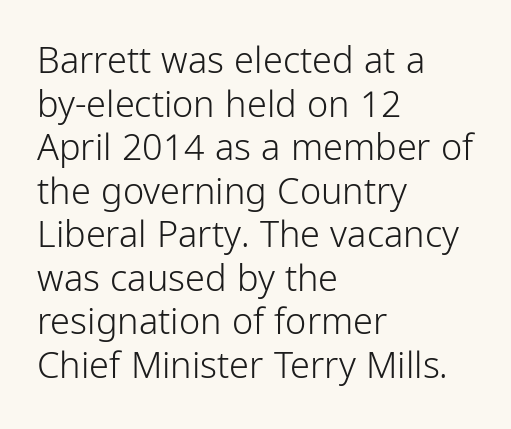
{"serif": "no", "italic": "no", "bold": "no", "weight": "light", "width": "condensed", "stroke_contrast": "low", "x_height": "medium", "monospaced": "no", "underline": "no", "align": "left", "line_spacing_ratio": 1.21, "letter_spacing": "normal", "letter_spacing_em": 0.0, "glyph_px": 36}
